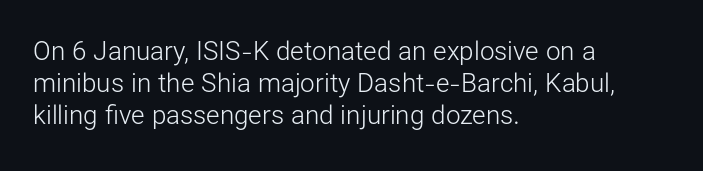
The image shows 26 px text type, upright; set left-aligned, line spacing 1.23x, normal letter spacing, not underlined.
